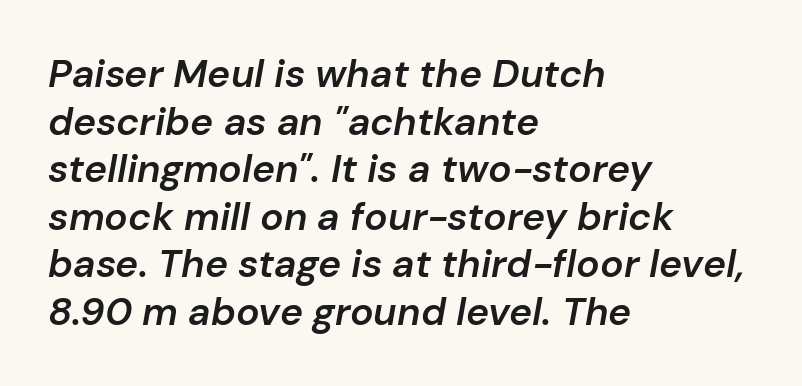
Q: Is the text bold? A: Semi-bold.
Q: Is the text italic (slanted)? A: Yes, it leans right by about 10 degrees.
Q: Is the text underlined? A: No.
Q: How is the paragraph aligned? A: Left-aligned.
Q: Is the spacing between letters normal or unusually wide? A: Normal.
Q: Width (condensed, normal, or wide)? A: Normal.
Q: Stroke contrast? A: Low.
Q: x-height? A: Medium.
Q: Monospaced? A: No.
